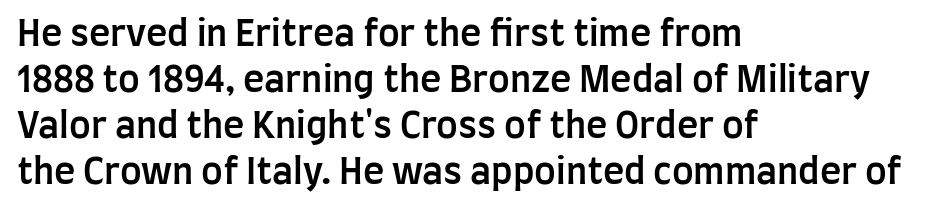
Q: Is the text bold? A: Semi-bold.
Q: Is the text italic (slanted)? A: No, it is upright.
Q: Is the typeface a serif or a sans-serif typeface? A: Sans-serif.
Q: Is the text underlined? A: No.
Q: How is the paragraph aligned? A: Left-aligned.
Q: Is the spacing between letters normal or unusually wide? A: Normal.
Q: Is the spacing between lines tight, normal or loose? A: Normal.
Q: Width (condensed, normal, or wide)? A: Condensed.
Q: Stroke contrast? A: Low.
Q: x-height? A: Large.
Q: Monospaced? A: No.
